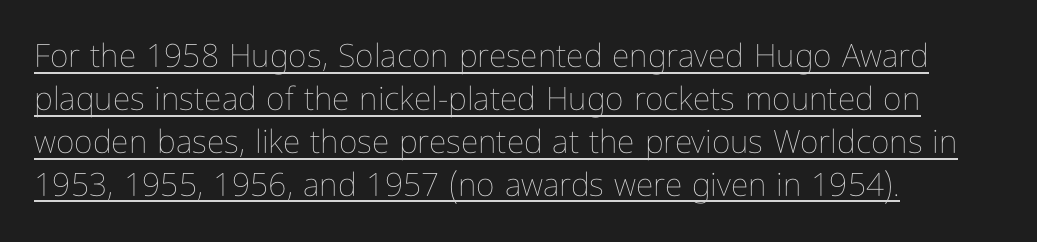
The image shows 32 px thin, condensed type, upright; set left-aligned, normal line spacing (1.34x), normal letter spacing, underlined; low stroke contrast and a medium x-height.
